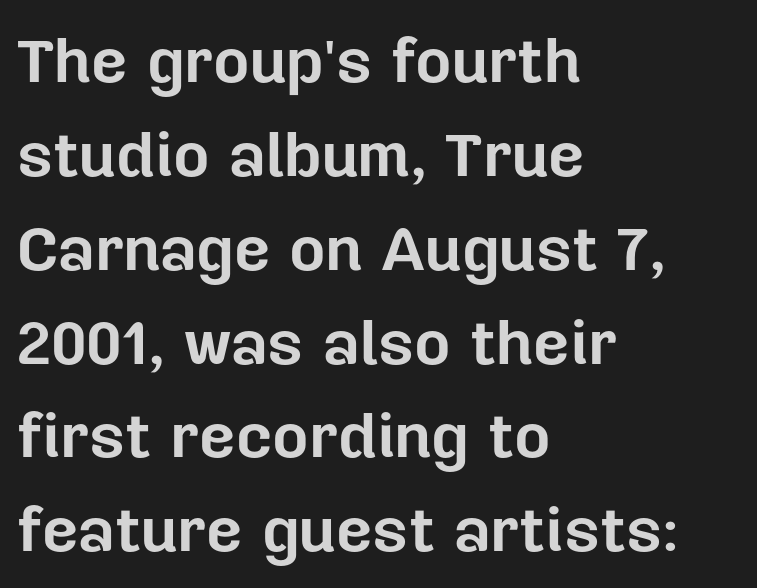
Q: Is the text bold? A: Yes.
Q: Is the text italic (slanted)? A: No, it is upright.
Q: Is the typeface a serif or a sans-serif typeface? A: Sans-serif.
Q: Is the text underlined? A: No.
Q: How is the paragraph aligned? A: Left-aligned.
Q: Is the spacing between letters normal or unusually wide? A: Normal.
Q: Is the spacing between lines tight, normal or loose? A: Normal.
Q: Width (condensed, normal, or wide)? A: Normal.
Q: Stroke contrast? A: Low.
Q: x-height? A: Medium.
Q: Monospaced? A: No.
